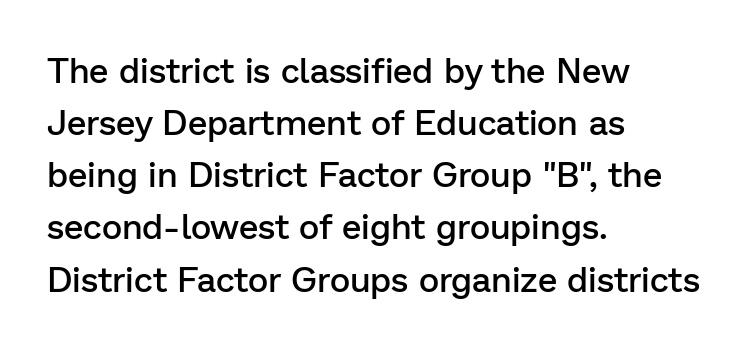
Firm but not heavy-handed strokes: this text is semibold. The font's upright variant was chosen for this text. These lines are rendered in a variable-pitch font. Each line starts at the same left margin while the right side varies. Regarding leading, the lines here are spaced in the standard way. The characters display no serif detailing; their extremities are plain.
